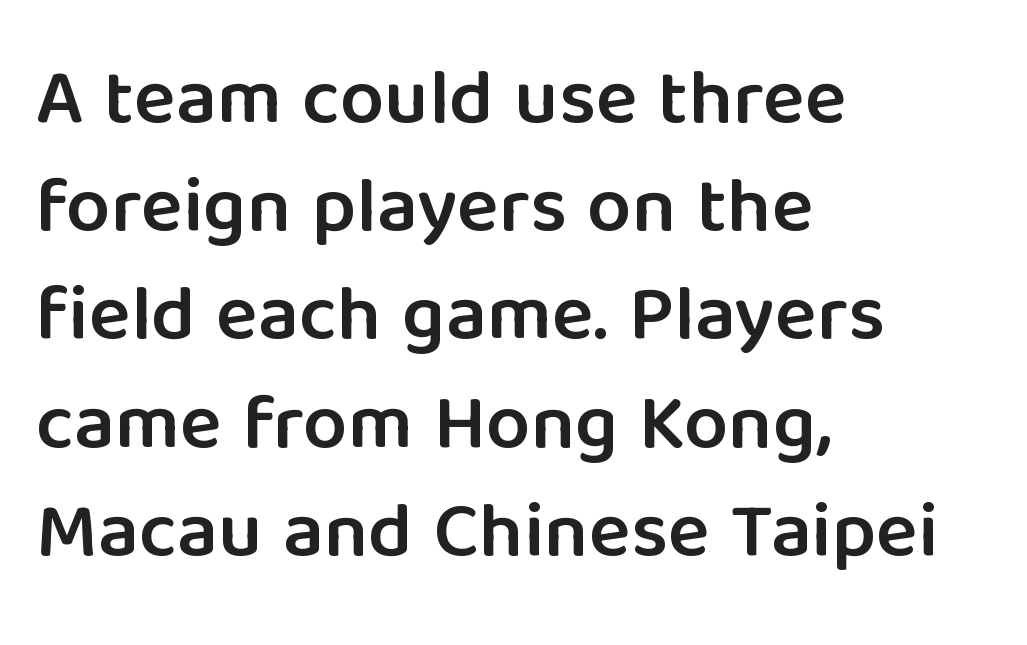
This sample uses a sans-serif face. This rendering uses left alignment, leaving the right contour irregular. Clear beneath every line of the passage. One glance says typical: line gaps are just what's usual. The passage shown is semibold, sitting just below true bold. Notice how the stems are strictly vertical — no italics here.
